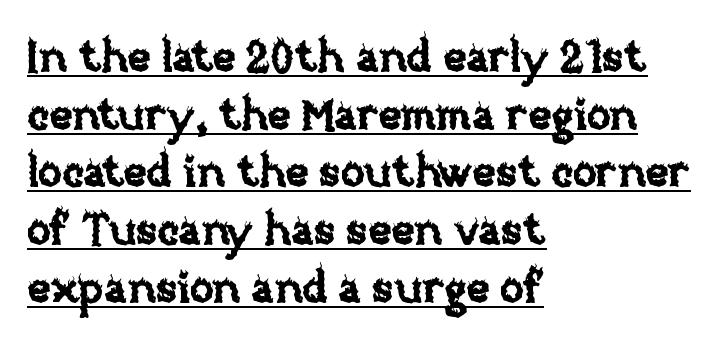
{"italic": "no", "width": "normal", "stroke_contrast": "low", "x_height": "large", "monospaced": "no", "underline": "yes", "align": "left", "line_spacing": "normal", "line_spacing_ratio": 1.31, "letter_spacing": "normal", "letter_spacing_em": 0.0, "glyph_px": 44}
